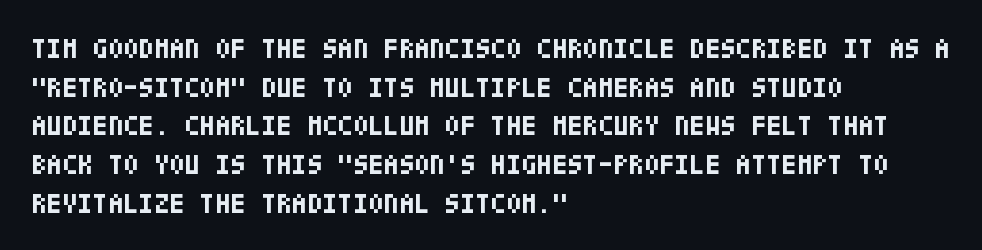
The passage is arranged the way most books set body copy — flush left. How heavy is the stroke? Heavy — this is a bold. The lettering holds an erect, upright posture throughout. Look at the bottom of the vertical strokes: they stop flat, with no serifs. Quick note: underline off. Tracking here is standard; glyphs follow each other at the usual distance.
